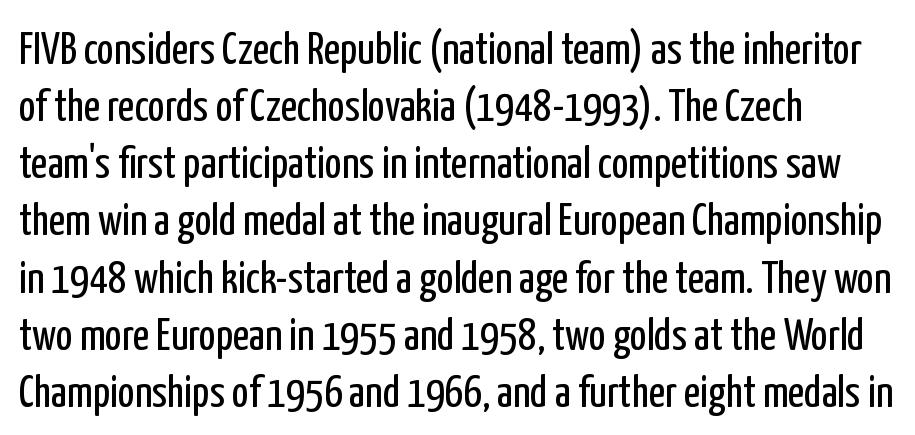
No word sits above an underline. Here the designer chose a conventional face with non-uniform glyph widths. Here the glyphs are tracked normally, forming tight word shapes. Is there much room between lines? A standard amount, neither cramped nor airy. Are there feet on the stems? There aren't — it's a sans. The typesetting does not lean heavy: it is not bold.
